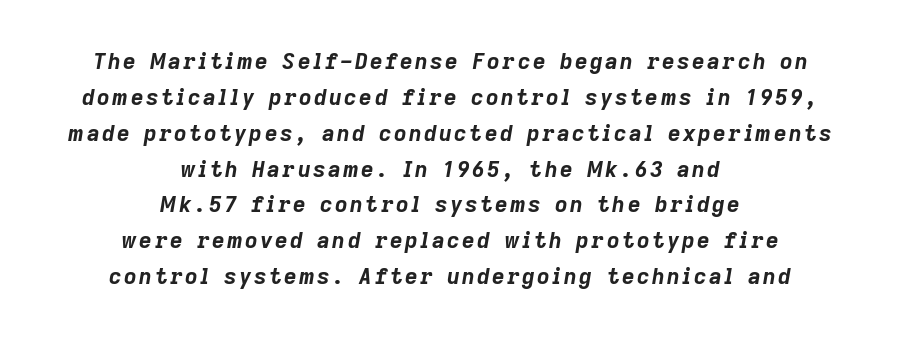
The image shows 22 px bold type, italic (leaning right); set centered, normal line spacing (1.63x), not underlined.
